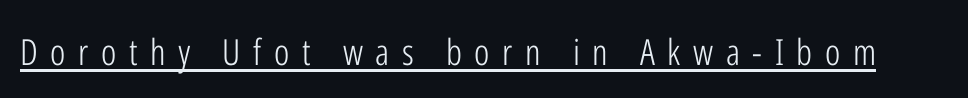
Q: Is the text bold? A: No.
Q: Is the text italic (slanted)? A: No, it is upright.
Q: Is the typeface a serif or a sans-serif typeface? A: Sans-serif.
Q: Is the text underlined? A: Yes.
Q: Is the spacing between letters normal or unusually wide? A: Unusually wide.
Q: Width (condensed, normal, or wide)? A: Condensed.
Q: Stroke contrast? A: Low.
Q: x-height? A: Medium.
Q: Monospaced? A: No.
